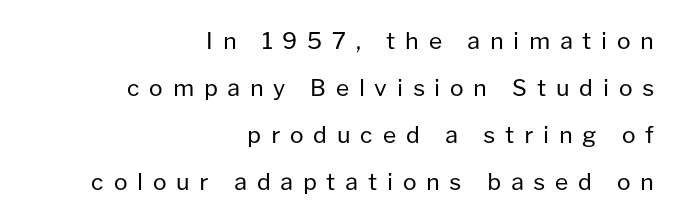
{"italic": "no", "bold": "no", "underline": "no", "align": "right", "line_spacing": "loose", "line_spacing_ratio": 2.05, "letter_spacing": "wide", "letter_spacing_em": 0.42, "glyph_px": 23}
